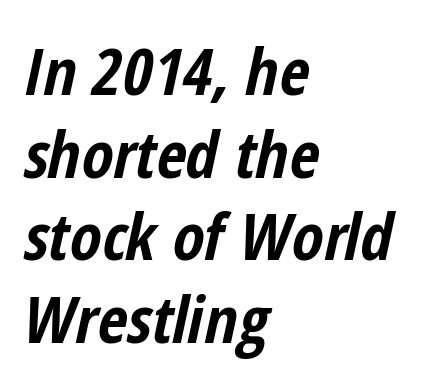
Q: Is the text bold? A: Yes.
Q: Is the text italic (slanted)? A: Yes, it leans right by about 12 degrees.
Q: Is the text underlined? A: No.
Q: How is the paragraph aligned? A: Left-aligned.
Q: Is the spacing between letters normal or unusually wide? A: Normal.
Q: Is the spacing between lines tight, normal or loose? A: Normal.
Q: Width (condensed, normal, or wide)? A: Condensed.
Q: Stroke contrast? A: Low.
Q: x-height? A: Medium.
Q: Monospaced? A: No.
